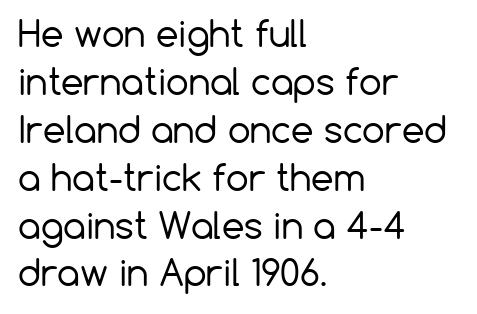
The image shows 36 px regular-weight sans-serif type, upright; set left-aligned, normal line spacing (1.33x), normal letter spacing, not underlined; low stroke contrast and a medium x-height.
